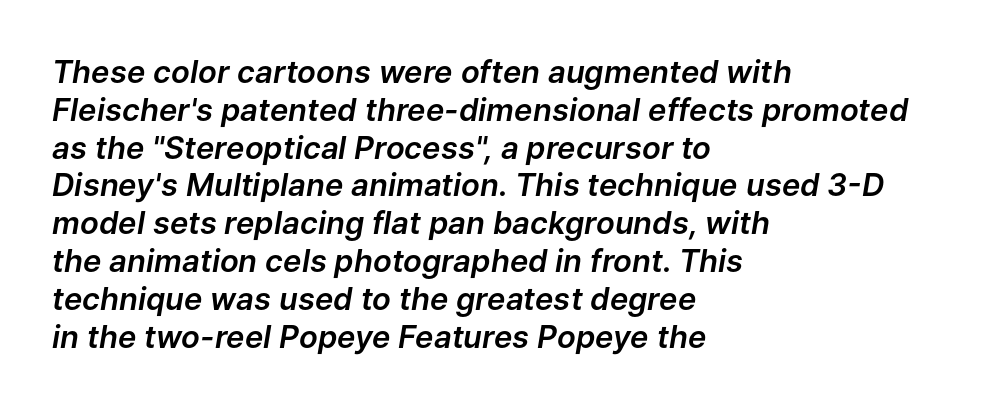
Q: Is the text italic (slanted)? A: Yes, it leans right by about 9 degrees.
Q: Is the text underlined? A: No.
Q: How is the paragraph aligned? A: Left-aligned.
Q: Is the spacing between letters normal or unusually wide? A: Normal.
Q: Width (condensed, normal, or wide)? A: Normal.
Q: Stroke contrast? A: Low.
Q: x-height? A: Medium.
Q: Monospaced? A: No.
